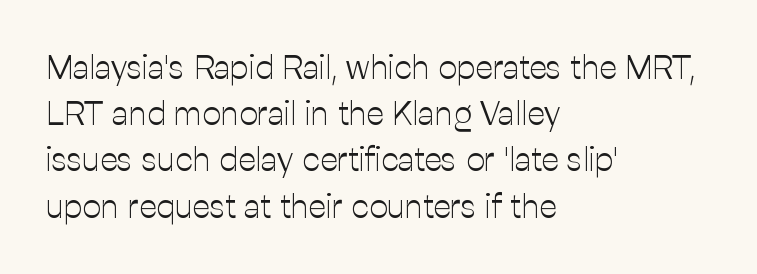
Leading: standard. Look at the bottom of the vertical strokes: they stop flat, with no serifs. Posture: vertical. Does extra space separate the letters? No, they use regular spacing.
